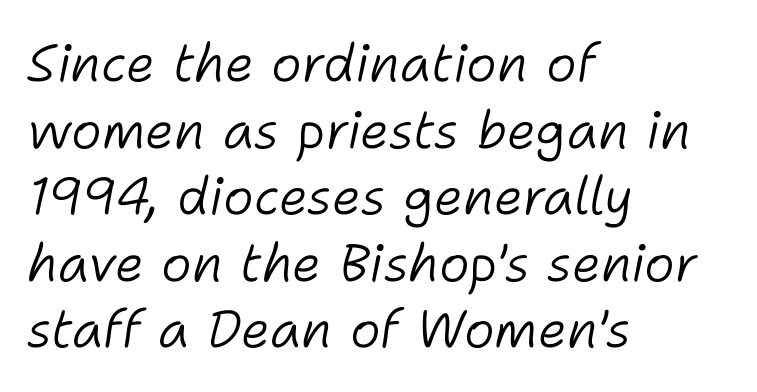
{"italic": "yes", "lean": "right", "slant_degrees": 11, "bold": "no", "weight": "light", "width": "normal", "stroke_contrast": "low", "x_height": "medium", "monospaced": "no", "underline": "no", "align": "left", "line_spacing": "normal", "line_spacing_ratio": 1.28, "letter_spacing": "normal", "letter_spacing_em": 0.0, "glyph_px": 52}
